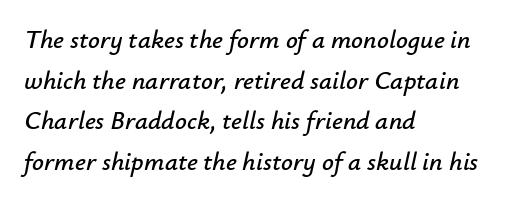
Q: Is the text italic (slanted)? A: Yes, it leans right by about 12 degrees.
Q: Is the text underlined? A: No.
Q: How is the paragraph aligned? A: Left-aligned.
Q: Is the spacing between letters normal or unusually wide? A: Normal.
Q: Is the spacing between lines tight, normal or loose? A: Normal.
